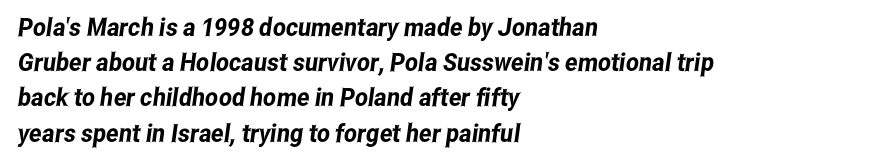
The image shows 25 px text type; set left-aligned, normal line spacing (1.41x), normal letter spacing, not underlined.
